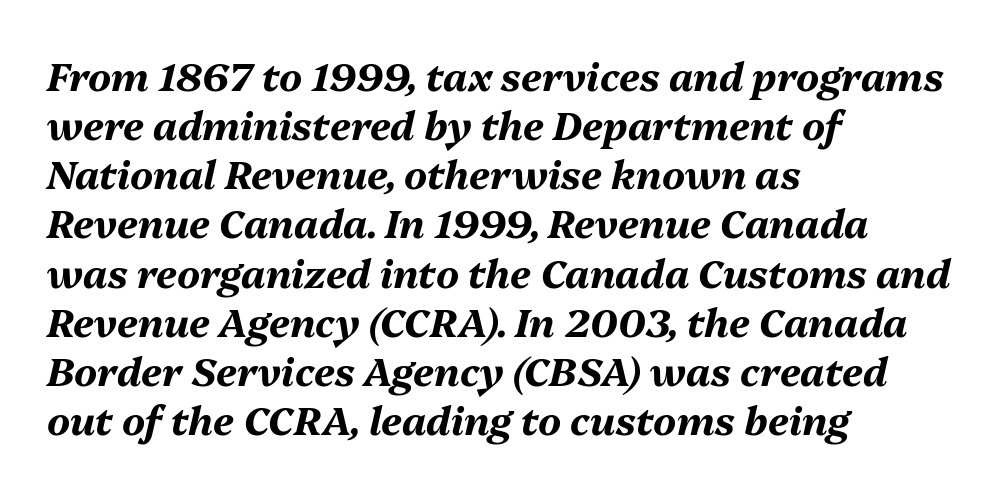
The image shows 39 px bold type, italic (leaning right); set left-aligned, normal line spacing (1.26x), normal letter spacing, not underlined; medium stroke contrast and a medium x-height.
